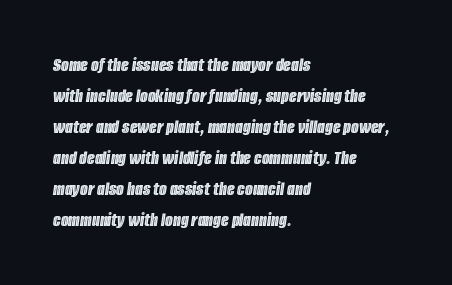
Teacher's note: observe the even left margin — that is flush-left alignment. Italic: yes, the glyphs are oblique. Unmarked baselines from the first word to the last. No extra tracking has been applied to these lines.
